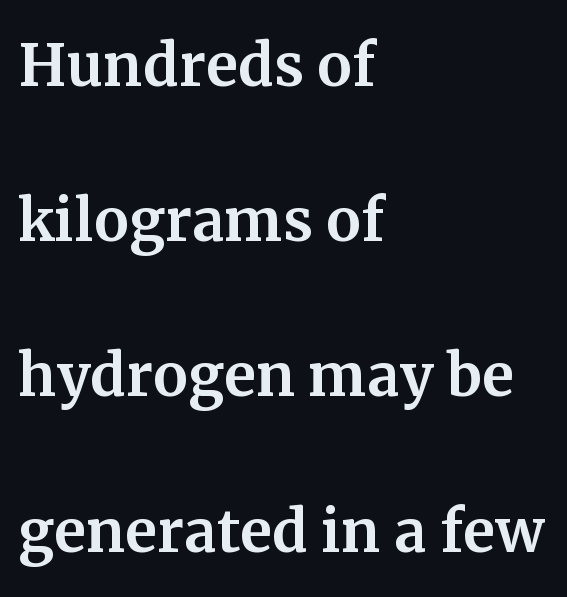
Q: Is the text italic (slanted)? A: No, it is upright.
Q: Is the typeface a serif or a sans-serif typeface? A: Serif.
Q: Is the text underlined? A: No.
Q: How is the paragraph aligned? A: Left-aligned.
Q: Is the spacing between letters normal or unusually wide? A: Normal.
Q: Is the spacing between lines tight, normal or loose? A: Loose.
Q: Width (condensed, normal, or wide)? A: Normal.
Q: Stroke contrast? A: Medium.
Q: x-height? A: Medium.
Q: Monospaced? A: No.
